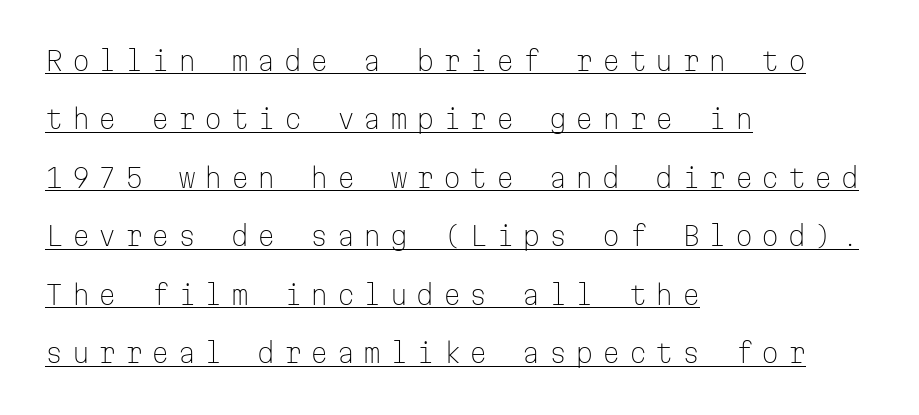
The leading is generous, giving the passage an open texture. Bold? No — there's no thickening of the strokes. The specimen reads as upright at a glance. Line starts are locked; line ends wander. Underline: present. A typesetter would call this heavily tracked-out type.
